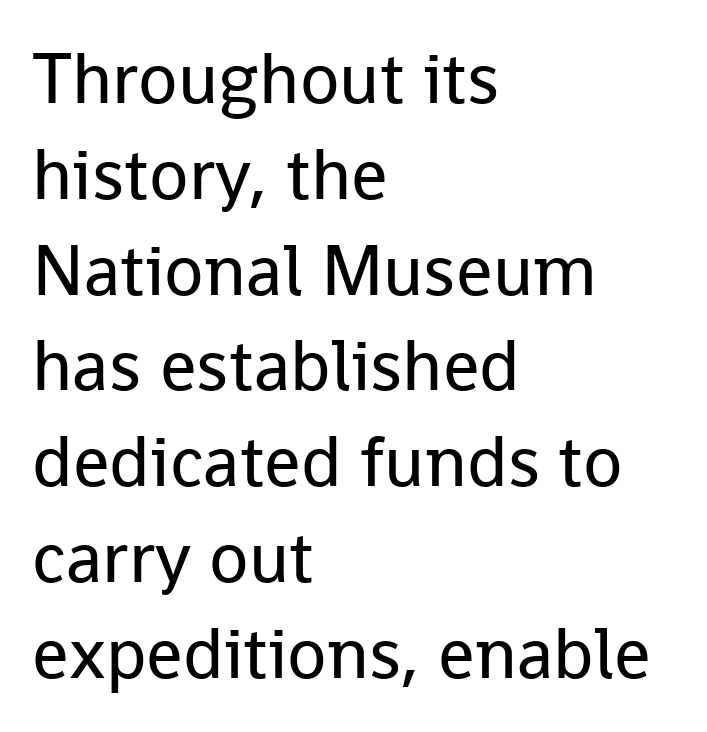
The image shows 72 px regular-weight sans-serif type, upright; set left-aligned, normal line spacing (1.33x), normal letter spacing, not underlined; low stroke contrast and a medium x-height.
